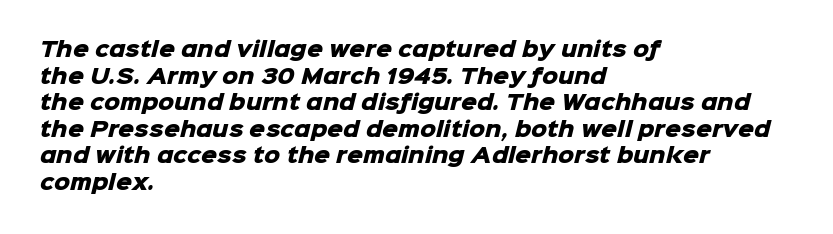
The image shows 20 px bold type; set left-aligned, normal line spacing (1.33x), normal letter spacing, not underlined.
